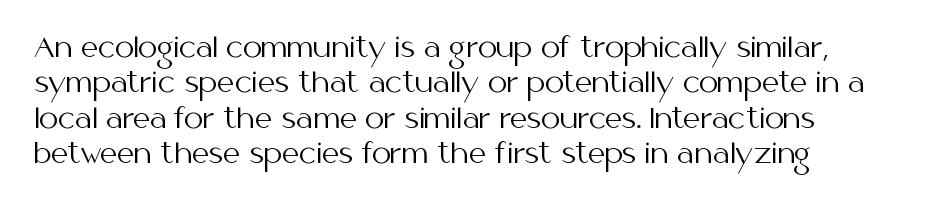
{"italic": "no", "bold": "no", "underline": "no", "line_spacing": "normal", "line_spacing_ratio": 1.31, "letter_spacing": "normal", "letter_spacing_em": 0.0, "glyph_px": 27}
